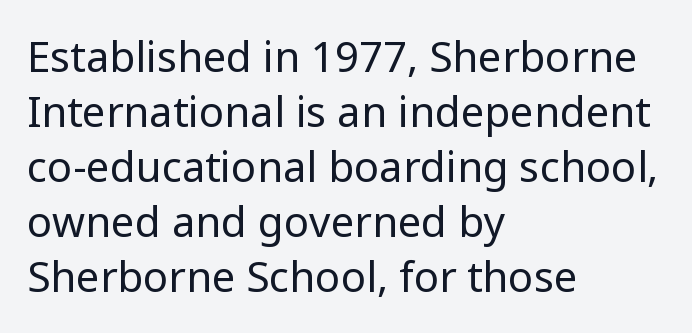
Q: Is the text bold? A: No.
Q: Is the text italic (slanted)? A: No, it is upright.
Q: Is the typeface a serif or a sans-serif typeface? A: Sans-serif.
Q: Is the text underlined? A: No.
Q: How is the paragraph aligned? A: Left-aligned.
Q: Is the spacing between letters normal or unusually wide? A: Normal.
Q: Is the spacing between lines tight, normal or loose? A: Normal.
Q: Width (condensed, normal, or wide)? A: Normal.
Q: Stroke contrast? A: Low.
Q: x-height? A: Medium.
Q: Monospaced? A: No.
